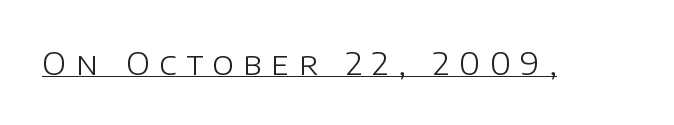
Q: Is the text bold? A: No.
Q: Is the text italic (slanted)? A: No, it is upright.
Q: Is the typeface a serif or a sans-serif typeface? A: Sans-serif.
Q: Is the text underlined? A: Yes.
Q: Is the spacing between letters normal or unusually wide? A: Unusually wide.
Q: Width (condensed, normal, or wide)? A: Normal.
Q: Stroke contrast? A: Low.
Q: x-height? A: Large.
Q: Monospaced? A: No.
